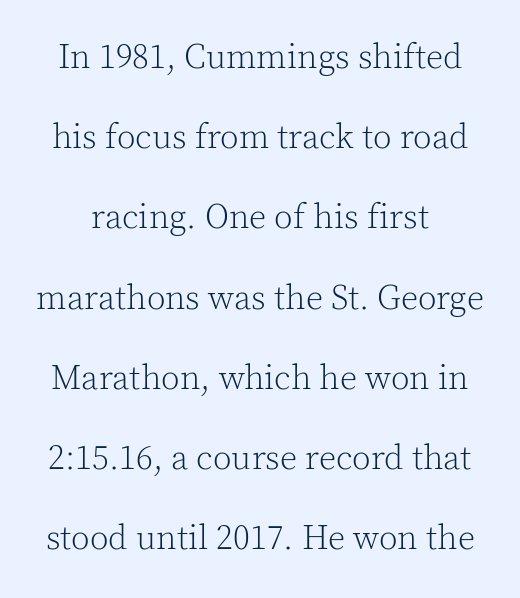
Q: Is the text bold? A: No.
Q: Is the text italic (slanted)? A: No, it is upright.
Q: Is the typeface a serif or a sans-serif typeface? A: Serif.
Q: Is the text underlined? A: No.
Q: Is the spacing between letters normal or unusually wide? A: Normal.
Q: Is the spacing between lines tight, normal or loose? A: Loose.
Q: Width (condensed, normal, or wide)? A: Normal.
Q: x-height? A: Medium.
Q: Monospaced? A: No.
